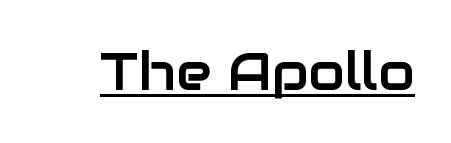
What decoration does the sample have? An underline. The designer went with a sans here, leaving each stem footless. Default kerning and tracking; the words read as compact shapes. The rendering uses natural spacing where letterforms have individual widths. Italic: no, the glyphs are upright roman.
